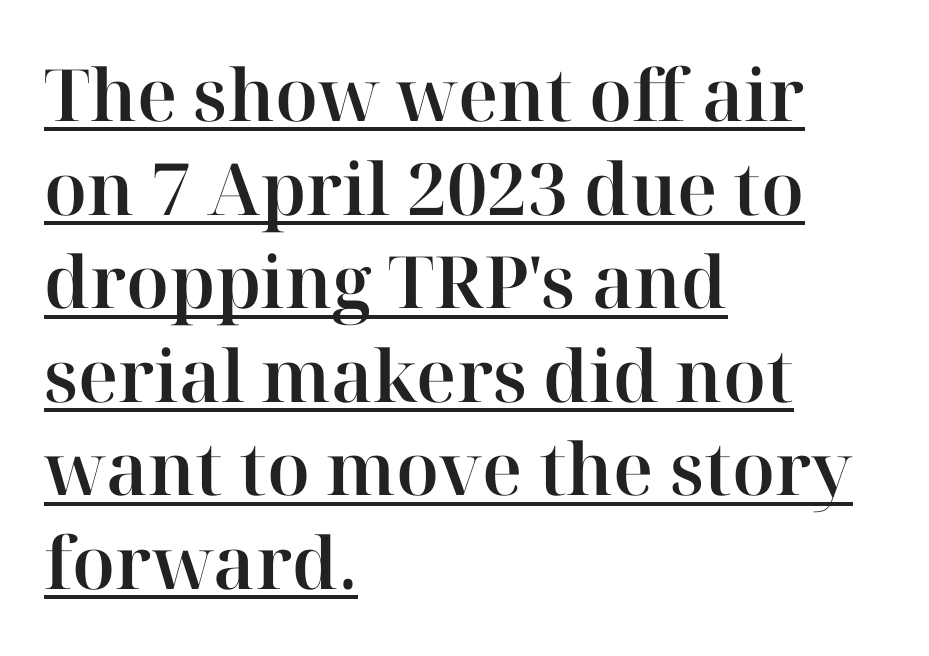
Horizontal alignment here is leftward, the default for most running prose. Underline: present. This block has exactly the height ordinary leading produces. A typesetter would call this proportional, since set widths differ per character.
